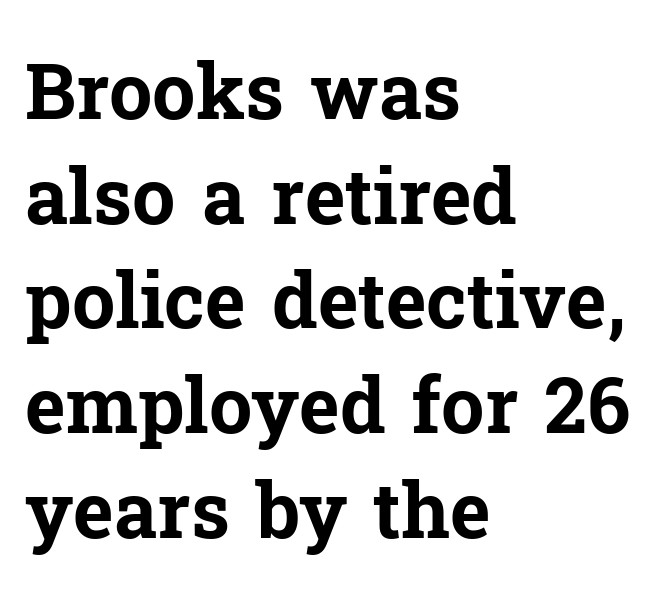
Q: Is the text bold? A: Yes.
Q: Is the text italic (slanted)? A: No, it is upright.
Q: Is the typeface a serif or a sans-serif typeface? A: Serif.
Q: Is the text underlined? A: No.
Q: How is the paragraph aligned? A: Left-aligned.
Q: Is the spacing between letters normal or unusually wide? A: Normal.
Q: Is the spacing between lines tight, normal or loose? A: Normal.
Q: Width (condensed, normal, or wide)? A: Normal.
Q: Stroke contrast? A: Low.
Q: x-height? A: Medium.
Q: Monospaced? A: No.
